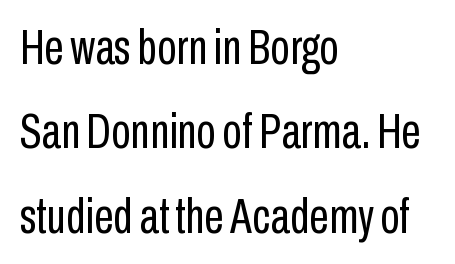
{"serif": "no", "italic": "no", "bold": "no", "weight": "regular", "width": "condensed", "stroke_contrast": "low", "x_height": "medium", "monospaced": "no", "underline": "no", "align": "left", "line_spacing": "normal", "line_spacing_ratio": 1.69, "letter_spacing": "normal", "letter_spacing_em": 0.0, "glyph_px": 50}
